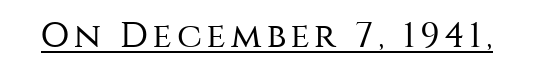
Q: Is the text bold? A: No.
Q: Is the text italic (slanted)? A: No, it is upright.
Q: Is the typeface a serif or a sans-serif typeface? A: Sans-serif.
Q: Is the text underlined? A: Yes.
Q: Width (condensed, normal, or wide)? A: Normal.
Q: Stroke contrast? A: Medium.
Q: x-height? A: Large.
Q: Monospaced? A: No.
